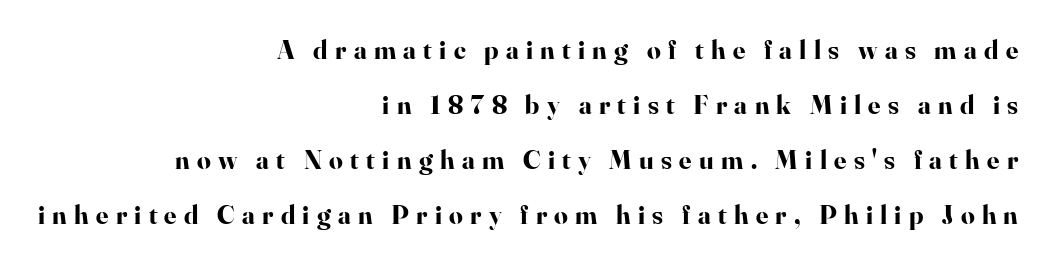
{"italic": "no", "bold": "yes", "underline": "no", "align": "right", "line_spacing": "loose", "line_spacing_ratio": 2.04, "letter_spacing": "wide", "letter_spacing_em": 0.27, "glyph_px": 27}
